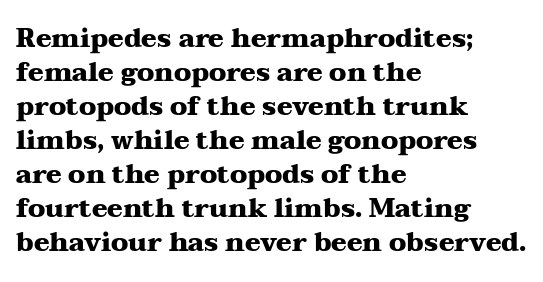
{"italic": "no", "bold": "yes", "underline": "no", "align": "left", "line_spacing": "normal", "line_spacing_ratio": 1.31, "letter_spacing": "normal", "letter_spacing_em": 0.0, "glyph_px": 26}
